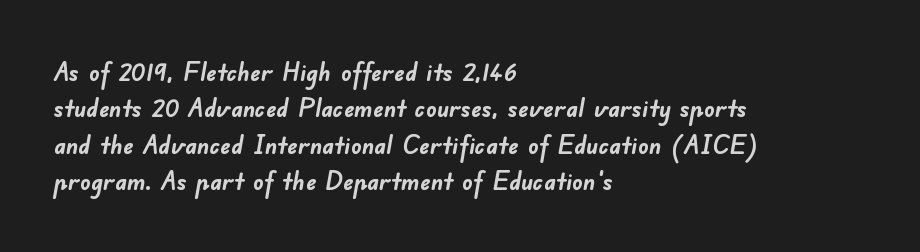
Q: Is the text bold? A: Yes.
Q: Is the text underlined? A: No.
Q: How is the paragraph aligned? A: Left-aligned.
Q: Is the spacing between letters normal or unusually wide? A: Normal.
Q: Is the spacing between lines tight, normal or loose? A: Normal.
